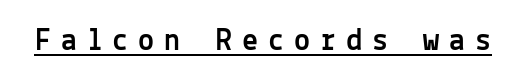
Q: Is the text italic (slanted)? A: No, it is upright.
Q: Is the typeface a serif or a sans-serif typeface? A: Sans-serif.
Q: Is the text underlined? A: Yes.
Q: Is the spacing between letters normal or unusually wide? A: Unusually wide.
Q: Width (condensed, normal, or wide)? A: Normal.
Q: x-height? A: Medium.
Q: Monospaced? A: Yes.
